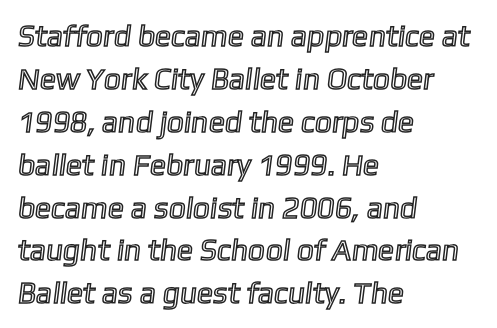
{"width": "normal", "x_height": "medium", "monospaced": "no", "underline": "no", "align": "left", "line_spacing": "normal", "line_spacing_ratio": 1.43, "letter_spacing": "normal", "letter_spacing_em": 0.0, "glyph_px": 30}
